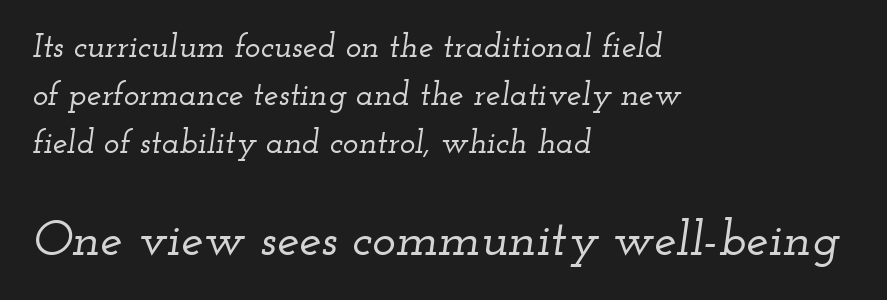
Q: Is the text italic (slanted)? A: Yes, it leans right by about 12 degrees.
Q: Is the typeface a serif or a sans-serif typeface? A: Serif.
Q: Is the text underlined? A: No.
Q: How is the paragraph aligned? A: Left-aligned.
Q: Is the spacing between letters normal or unusually wide? A: Normal.
Q: Is the spacing between lines tight, normal or loose? A: Normal.
Q: Which block of text is set in a larger size, the first (top) or the second (bottom)? A: The second (bottom) one.
Q: Width (condensed, normal, or wide)? A: Wide.
Q: Stroke contrast? A: Low.
Q: x-height? A: Small.
Q: Monospaced? A: No.
